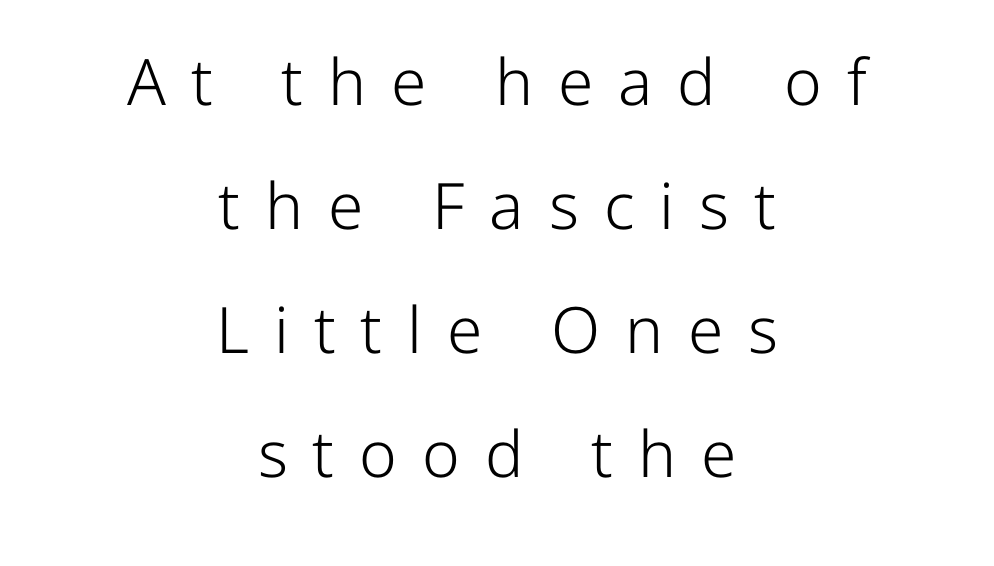
The image shows 64 px light sans-serif type, upright; set centered, loose line spacing (1.94x), unusually wide letter spacing (+0.39 em), not underlined; low stroke contrast and a medium x-height.
